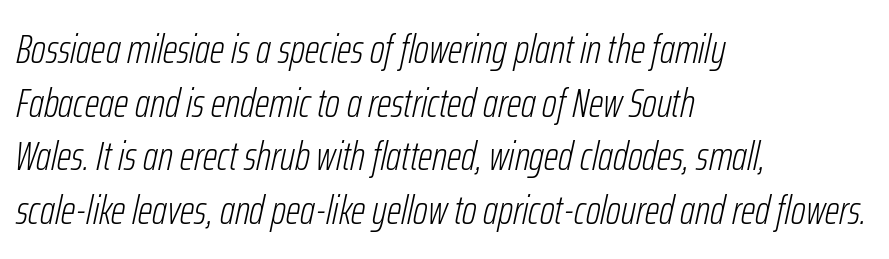
{"italic": "yes", "lean": "right", "slant_degrees": 12, "bold": "no", "weight": "light", "width": "condensed", "stroke_contrast": "low", "x_height": "medium", "monospaced": "no", "underline": "no", "align": "left", "line_spacing": "normal", "line_spacing_ratio": 1.31, "letter_spacing": "normal", "letter_spacing_em": 0.0, "glyph_px": 41}
